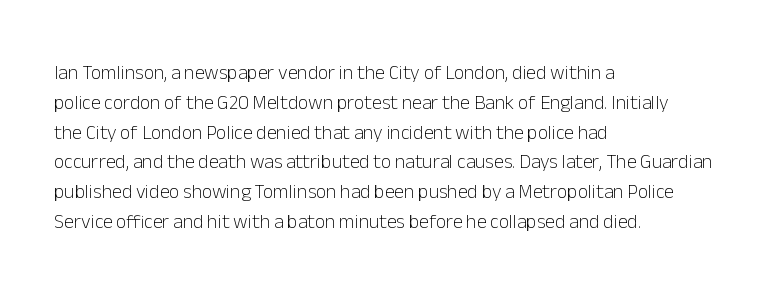
{"italic": "no", "bold": "no", "underline": "no", "align": "left", "line_spacing": "normal", "line_spacing_ratio": 1.49, "letter_spacing": "normal", "letter_spacing_em": 0.0, "glyph_px": 20}
